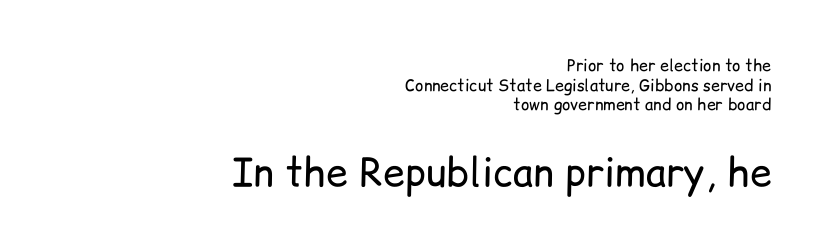
The image shows 39 px regular-weight sans-serif type, upright; set right-aligned, line spacing 1.22x, normal letter spacing, not underlined; the second (bottom) block is 2.44x larger; low stroke contrast and a medium x-height.
